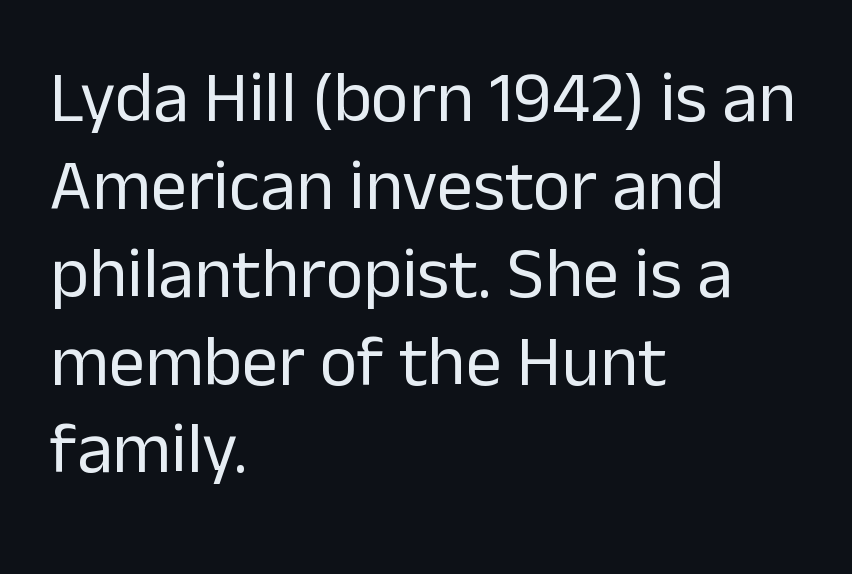
The space beneath each line is pristine and unruled. Nothing sits at the stroke ends, so this counts as sans-serif. Ascenders rise straight up at ninety degrees. This is not heavy type; no bold has been used.
